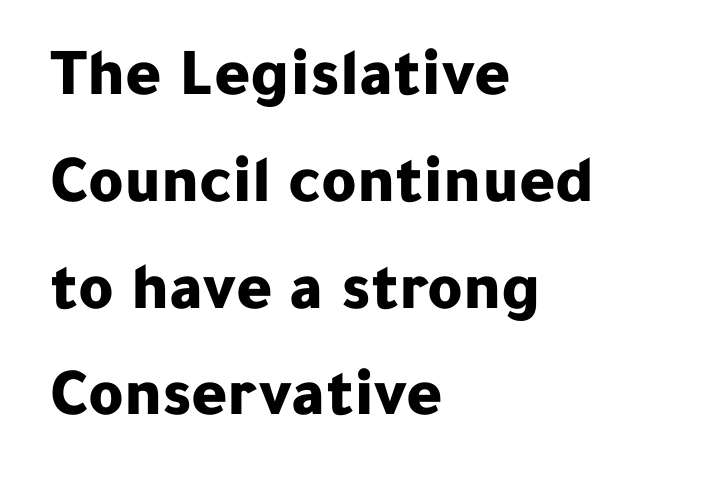
Posture: straight, roman, zero tilt. The font family rendered here belongs to the sans-serif group. The letters sit at their default tracking, neither squeezed nor spread. The words here are not underlined. The lines in this sample share a left origin and differ only in where they stop. The passage shown is typed in a proportional face where columns would drift.
